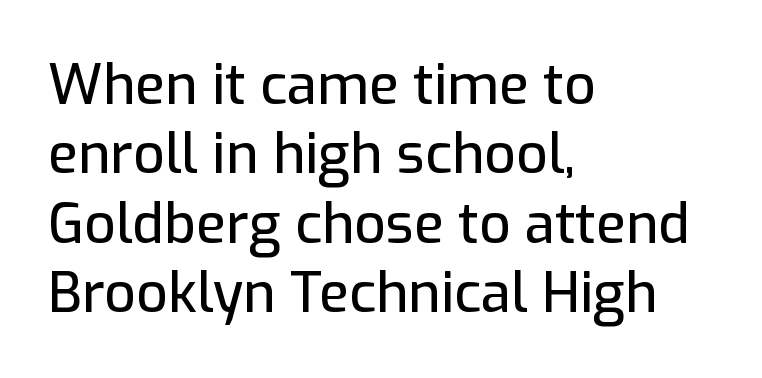
The designer left line spacing at the default. Check the space under the baseline: it is left empty. The face used here is a sans, in the tradition of grotesques and geometrics. The passage shown is typed in a proportional face where columns would drift. The horizontal fit of the characters is conventional and even. A typesetter would mark this as roman, not italic.
